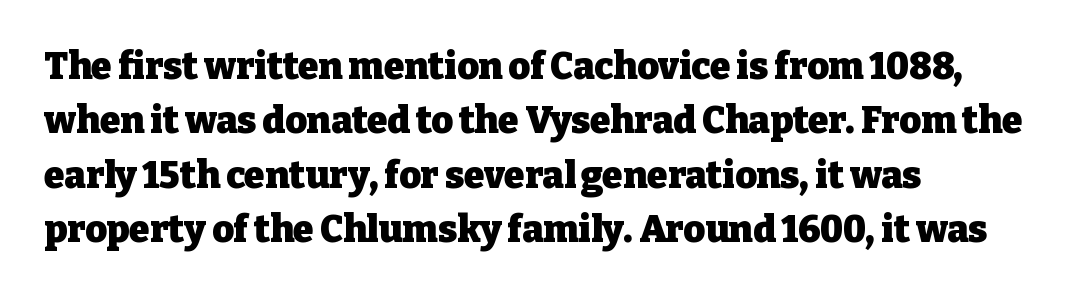
Each glyph is drawn with heavy, bold strokes. Whoever set this chose a conventional vertical rhythm. Here the glyphs are tracked normally, forming tight word shapes. The rendering uses natural spacing where letterforms have individual widths. Every stem runs plumb, perpendicular to the baseline.
